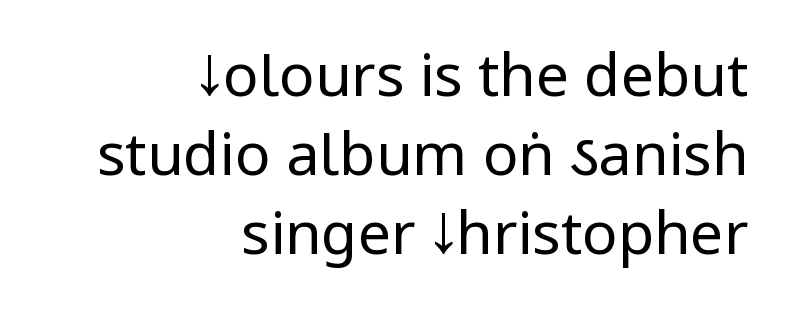
In terms of posture, this sample is upright. Underlining? Definitely not there. This is sans-serif lettering, the kind often seen on screens and signage. The paragraph has a hard right edge and a soft left edge. Quick note: interline space is typical.
